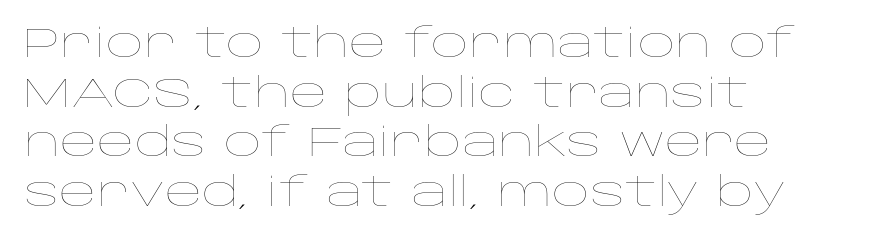
Q: Is the text bold? A: No.
Q: Is the text italic (slanted)? A: No, it is upright.
Q: Is the text underlined? A: No.
Q: How is the paragraph aligned? A: Left-aligned.
Q: Is the spacing between letters normal or unusually wide? A: Normal.
Q: Width (condensed, normal, or wide)? A: Wide.
Q: Stroke contrast? A: Low.
Q: x-height? A: Large.
Q: Monospaced? A: No.
